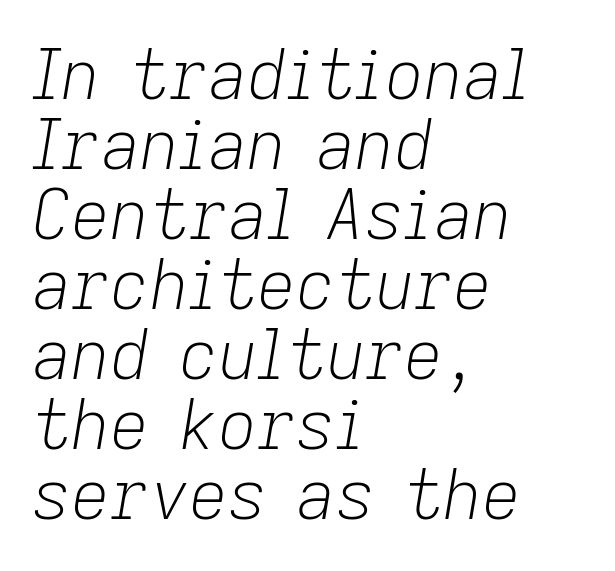
{"italic": "yes", "lean": "right", "slant_degrees": 9, "bold": "no", "weight": "light", "width": "normal", "stroke_contrast": "low", "x_height": "medium", "monospaced": "no", "underline": "no", "align": "left", "line_spacing": "tight", "line_spacing_ratio": 1.03, "letter_spacing": "normal", "letter_spacing_em": 0.0, "glyph_px": 68}
